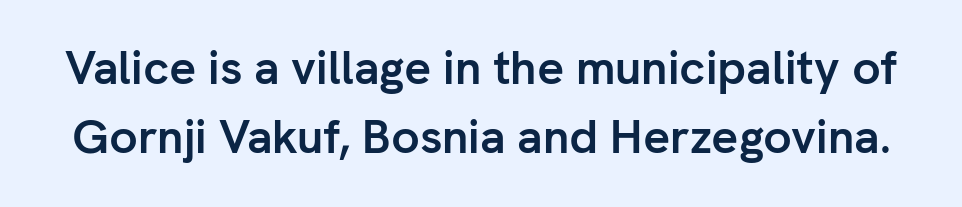
Q: Is the text bold? A: Yes.
Q: Is the text italic (slanted)? A: No, it is upright.
Q: Is the typeface a serif or a sans-serif typeface? A: Sans-serif.
Q: Is the text underlined? A: No.
Q: Is the spacing between letters normal or unusually wide? A: Normal.
Q: Is the spacing between lines tight, normal or loose? A: Normal.
Q: Width (condensed, normal, or wide)? A: Normal.
Q: Stroke contrast? A: Low.
Q: x-height? A: Medium.
Q: Monospaced? A: No.
